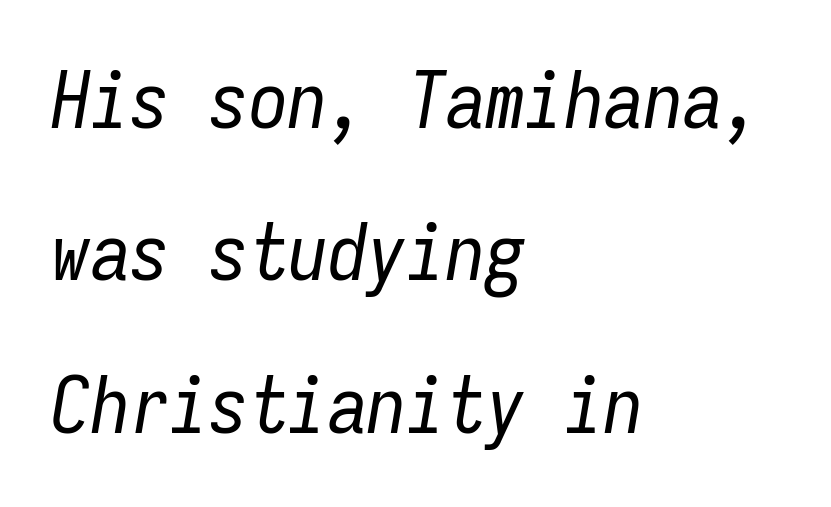
{"italic": "yes", "lean": "right", "slant_degrees": 9, "bold": "no", "weight": "regular", "width": "condensed", "stroke_contrast": "low", "x_height": "medium", "monospaced": "yes", "underline": "no", "align": "left", "line_spacing": "loose", "line_spacing_ratio": 1.93, "letter_spacing": "normal", "letter_spacing_em": 0.0, "glyph_px": 79}
